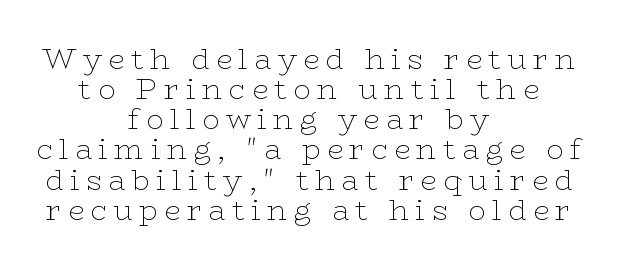
{"serif": "yes", "italic": "no", "bold": "no", "weight": "thin", "width": "wide", "stroke_contrast": "low", "x_height": "medium", "monospaced": "no", "underline": "no", "align": "center", "line_spacing": "tight", "line_spacing_ratio": 1.04, "letter_spacing": "wide", "letter_spacing_em": 0.22, "glyph_px": 29}
